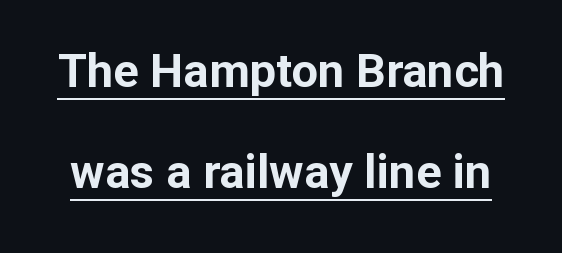
{"serif": "no", "italic": "no", "bold": "yes", "weight": "bold", "width": "normal", "stroke_contrast": "low", "x_height": "medium", "monospaced": "no", "underline": "yes", "line_spacing": "loose", "line_spacing_ratio": 2.14, "letter_spacing": "normal", "letter_spacing_em": 0.0, "glyph_px": 47}
